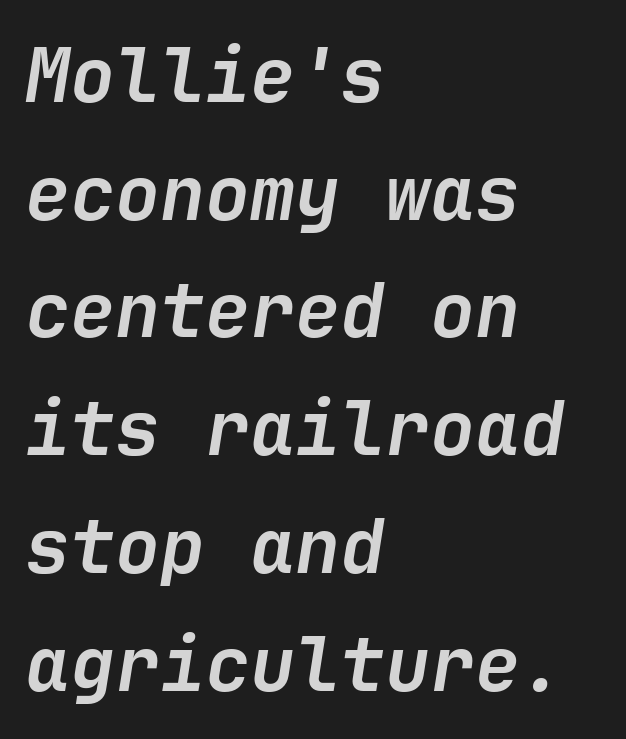
The image shows 75 px semibold type, italic (leaning right); set left-aligned, normal line spacing (1.57x), normal letter spacing, not underlined; low stroke contrast and a medium x-height.
